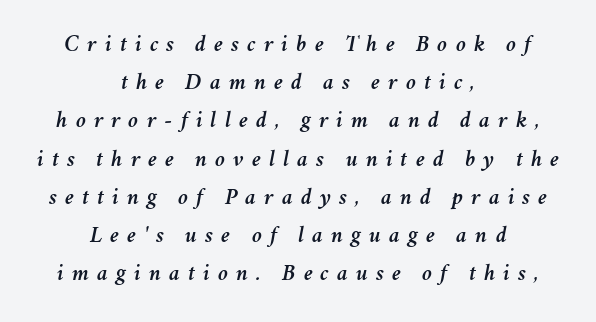
The paragraph has two soft edges and a firm central axis. A normal amount of white space separates one row of letters from the next. Has an underline been added? It has not. Short note: letters widely spaced.
